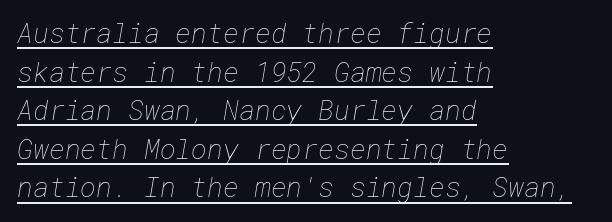
{"bold": "no", "underline": "yes", "align": "left", "line_spacing": "normal", "line_spacing_ratio": 1.43, "letter_spacing": "normal", "letter_spacing_em": 0.0, "glyph_px": 27}
